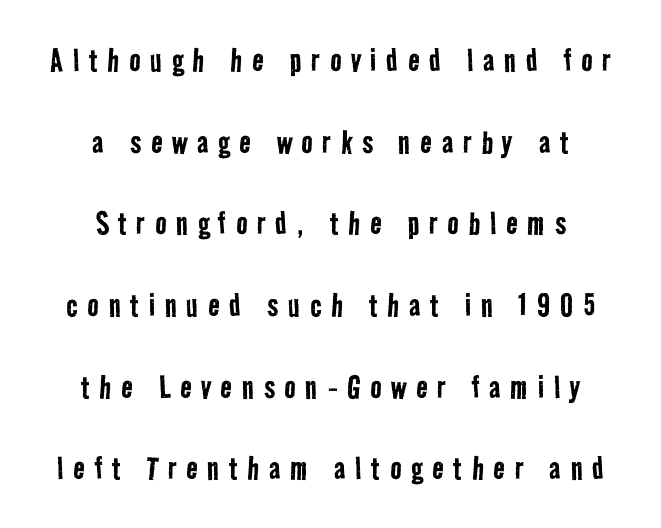
{"serif": "no", "bold": "no", "weight": "regular", "width": "condensed", "stroke_contrast": "low", "x_height": "medium", "monospaced": "no", "underline": "no", "align": "center", "line_spacing": "loose", "line_spacing_ratio": 2.15, "letter_spacing": "wide", "letter_spacing_em": 0.26, "glyph_px": 38}
